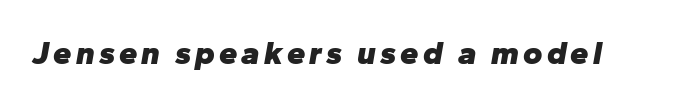
Q: Is the text bold? A: Yes.
Q: Is the text italic (slanted)? A: Yes, it leans right by about 10 degrees.
Q: Is the text underlined? A: No.
Q: Width (condensed, normal, or wide)? A: Normal.
Q: Stroke contrast? A: Low.
Q: x-height? A: Medium.
Q: Monospaced? A: No.
